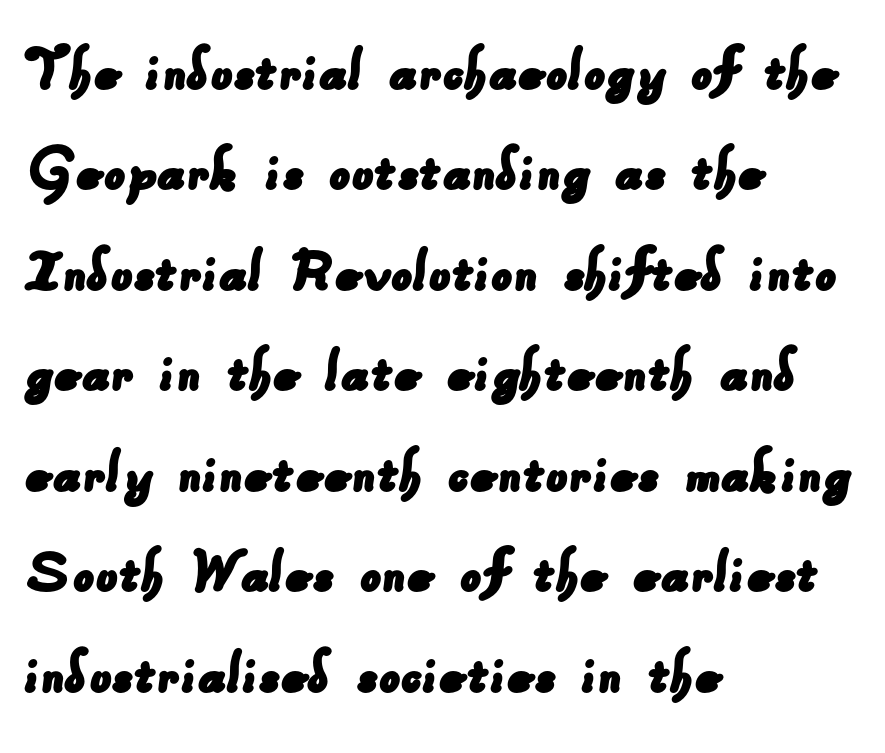
A typesetter would label this face a sans. The vertical gap from one line to the next is medium. Unmarked baselines from the first word to the last. Alignment: flush left. Here the glyphs are tracked normally, forming tight word shapes.
